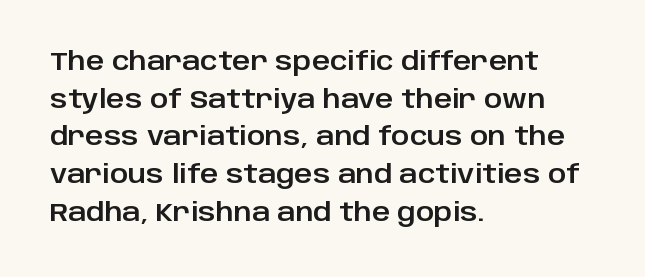
The image shows 25 px text type, upright; set left-aligned, normal line spacing (1.51x), normal letter spacing, not underlined.
